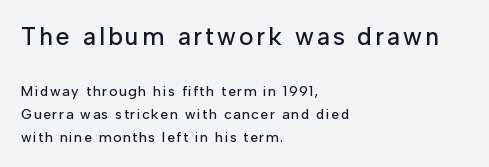
Compared with typical paragraphs, the rows here are spaced about the same. Caption: multi-line text, flush left, ragged right. Reading top to bottom, the characters get smaller at the block break. Italic: no, the glyphs are upright roman. The zone under the glyphs is completely vacant.
